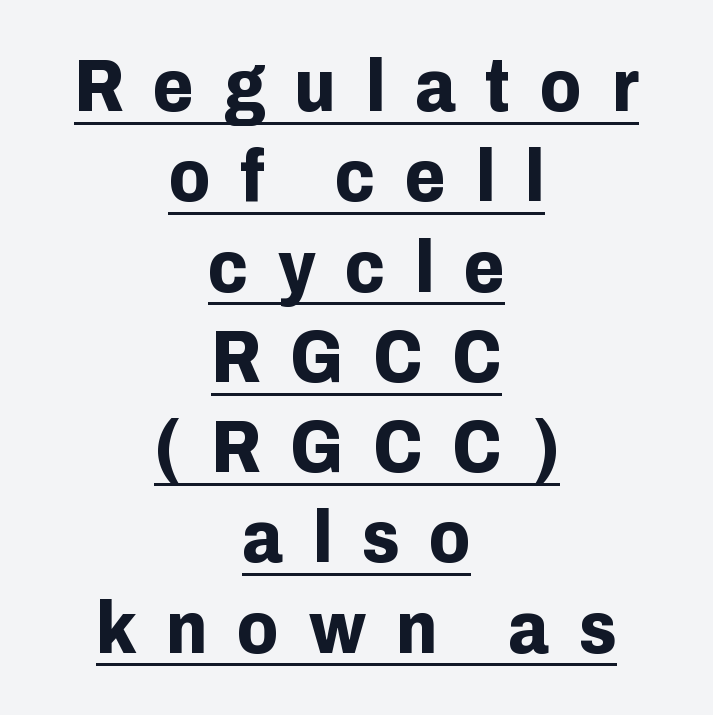
The image shows 74 px bold sans-serif type, upright; set centered, line spacing 1.22x, unusually wide letter spacing (+0.4 em), underlined; low stroke contrast and a medium x-height.
